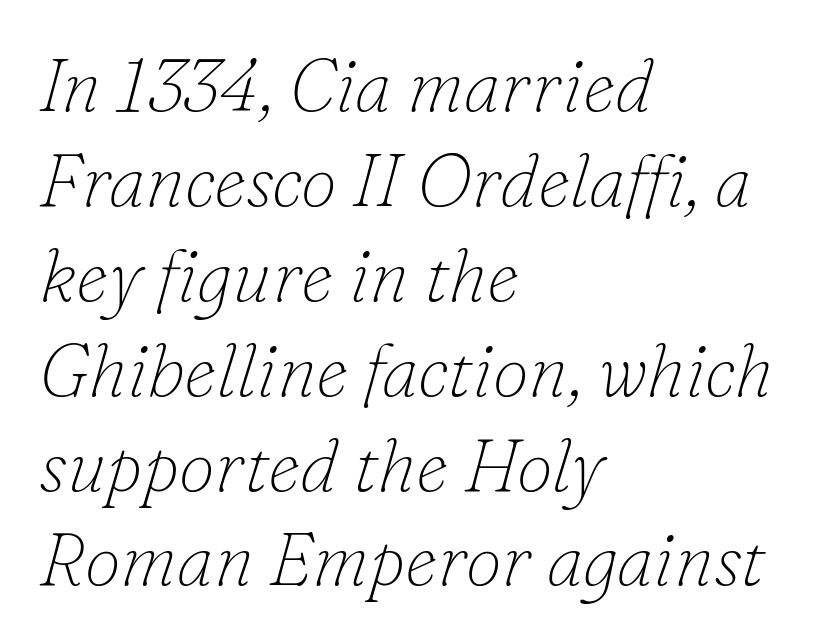
Do the characters align in a grid? No, the font is proportional. Check where the strokes stop: tiny serifs finish them off. The area under the type is left untouched. All the whitespace from short lines collects on the right. On a weight scale, this lands at 450 or below.
